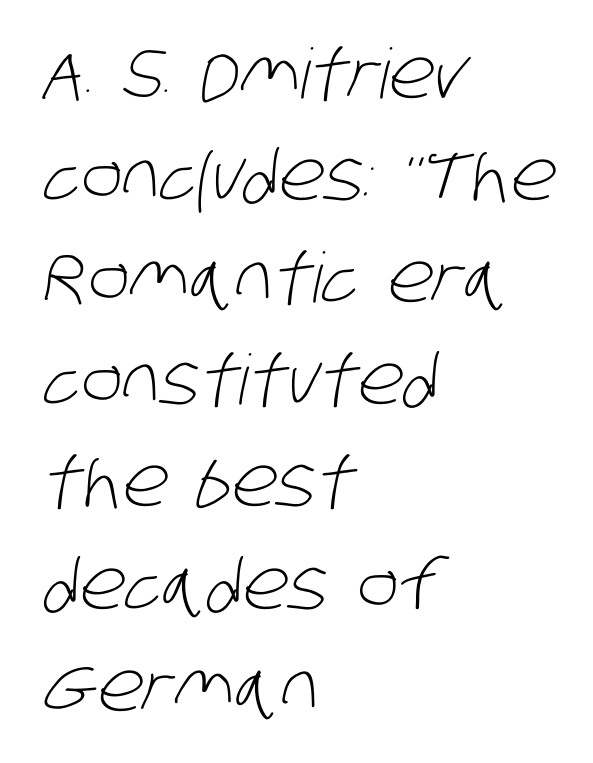
The image shows 69 px light, condensed sans-serif type; set left-aligned, normal line spacing (1.48x), normal letter spacing, not underlined; low stroke contrast and a large x-height.
